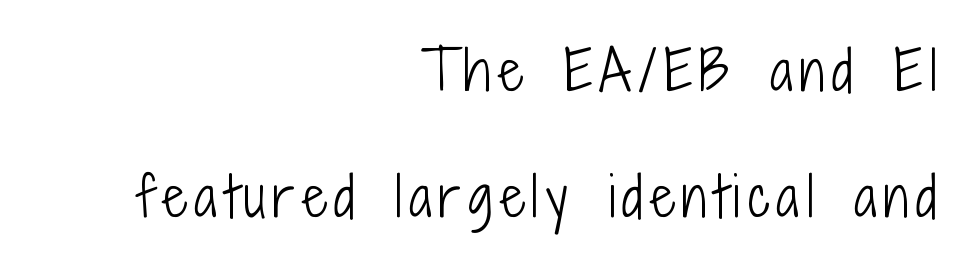
{"serif": "no", "italic": "no", "bold": "no", "weight": "light", "width": "condensed", "stroke_contrast": "low", "x_height": "medium", "monospaced": "no", "underline": "no", "align": "right", "line_spacing": "loose", "line_spacing_ratio": 2.33, "glyph_px": 54}
